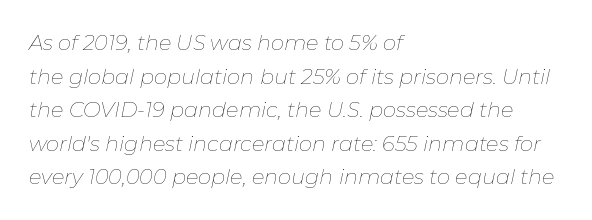
The image shows 21 px text type, italic (leaning right); set left-aligned, normal line spacing (1.6x), normal letter spacing, not underlined.
